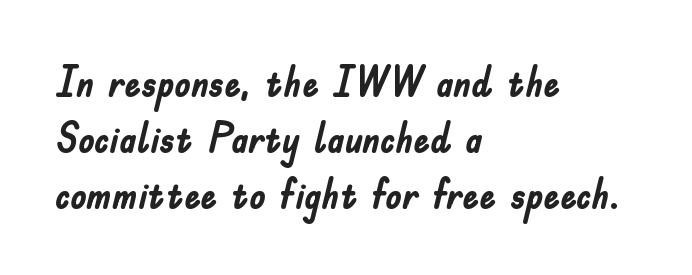
{"serif": "no", "bold": "yes", "weight": "semibold", "width": "condensed", "stroke_contrast": "low", "x_height": "small", "monospaced": "no", "underline": "no", "align": "left", "line_spacing": "normal", "line_spacing_ratio": 1.37, "letter_spacing": "normal", "letter_spacing_em": 0.0, "glyph_px": 41}
